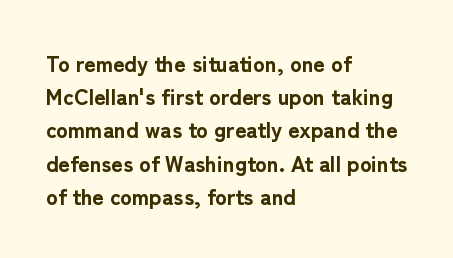
Q: Is the text bold? A: Yes.
Q: Is the text italic (slanted)? A: No, it is upright.
Q: Is the text underlined? A: No.
Q: How is the paragraph aligned? A: Left-aligned.
Q: Is the spacing between letters normal or unusually wide? A: Normal.
Q: Is the spacing between lines tight, normal or loose? A: Normal.
